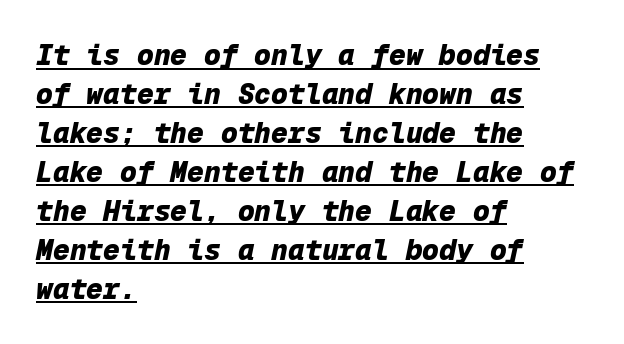
Q: Is the text bold? A: Yes.
Q: Is the text italic (slanted)? A: Yes, it leans right by about 12 degrees.
Q: Is the text underlined? A: Yes.
Q: How is the paragraph aligned? A: Left-aligned.
Q: Is the spacing between letters normal or unusually wide? A: Normal.
Q: Is the spacing between lines tight, normal or loose? A: Normal.
Q: Width (condensed, normal, or wide)? A: Normal.
Q: Stroke contrast? A: Low.
Q: x-height? A: Medium.
Q: Monospaced? A: Yes.
